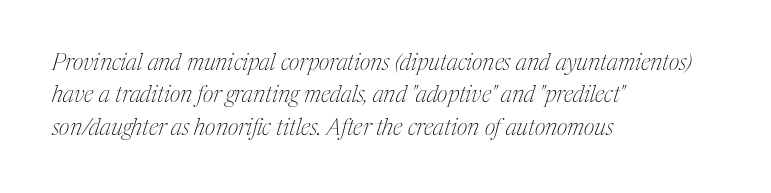
Q: Is the text bold? A: No.
Q: Is the text italic (slanted)? A: Yes, it leans right by about 17 degrees.
Q: Is the text underlined? A: No.
Q: How is the paragraph aligned? A: Left-aligned.
Q: Is the spacing between letters normal or unusually wide? A: Normal.
Q: Is the spacing between lines tight, normal or loose? A: Normal.
